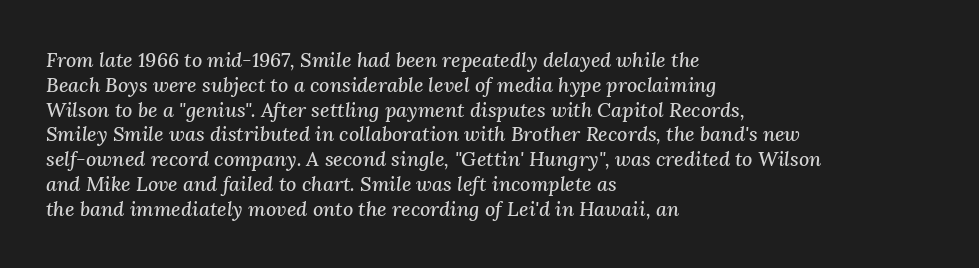
{"italic": "yes", "lean": "right", "slant_degrees": 3, "underline": "no", "align": "left", "line_spacing_ratio": 1.24, "letter_spacing": "normal", "letter_spacing_em": 0.0, "glyph_px": 20}
